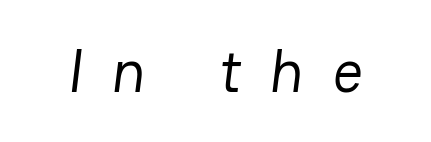
The image shows 60 px regular-weight sans-serif type; set unusually wide letter spacing (+0.48 em), not underlined; low stroke contrast and a medium x-height.
